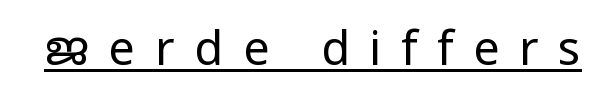
The image shows 47 px regular-weight sans-serif type, upright; set unusually wide letter spacing (+0.42 em), underlined; low stroke contrast and a medium x-height.
